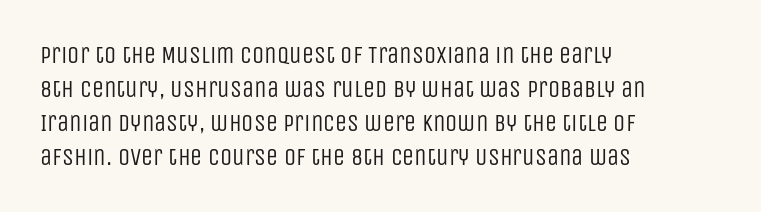
The image shows 24 px text type, upright; set left-aligned, normal line spacing (1.41x), normal letter spacing, not underlined.
